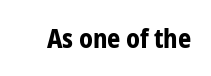
The image shows 26 px bold type, upright; set normal letter spacing, not underlined.
